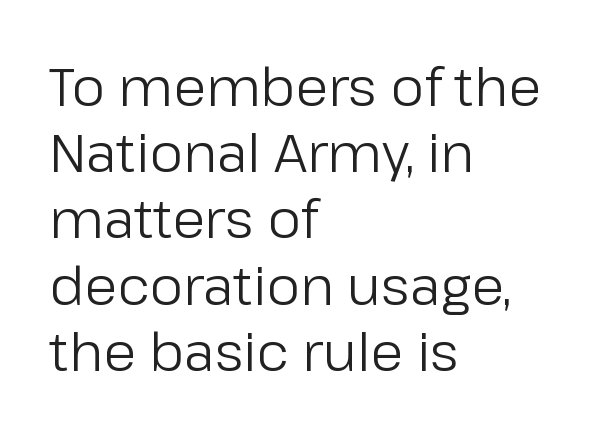
{"serif": "no", "italic": "no", "bold": "no", "weight": "regular", "width": "normal", "stroke_contrast": "low", "x_height": "medium", "monospaced": "no", "underline": "no", "align": "left", "line_spacing": "normal", "line_spacing_ratio": 1.25, "letter_spacing": "normal", "letter_spacing_em": 0.0, "glyph_px": 53}
